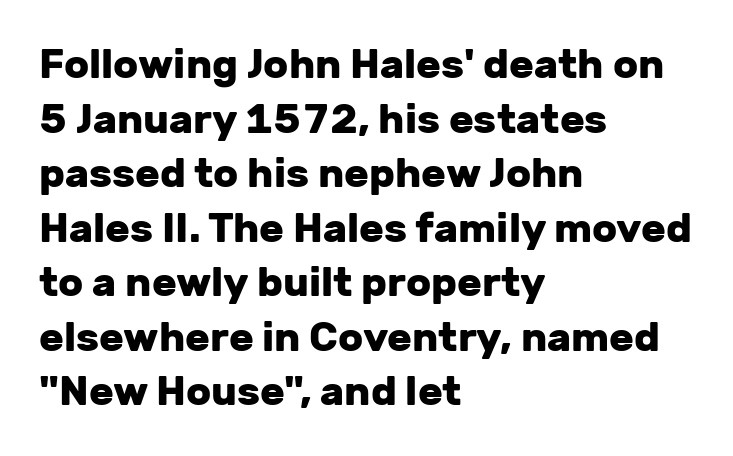
The image shows 41 px heavy sans-serif type, upright; set left-aligned, normal line spacing (1.33x), normal letter spacing, not underlined; low stroke contrast and a medium x-height.
